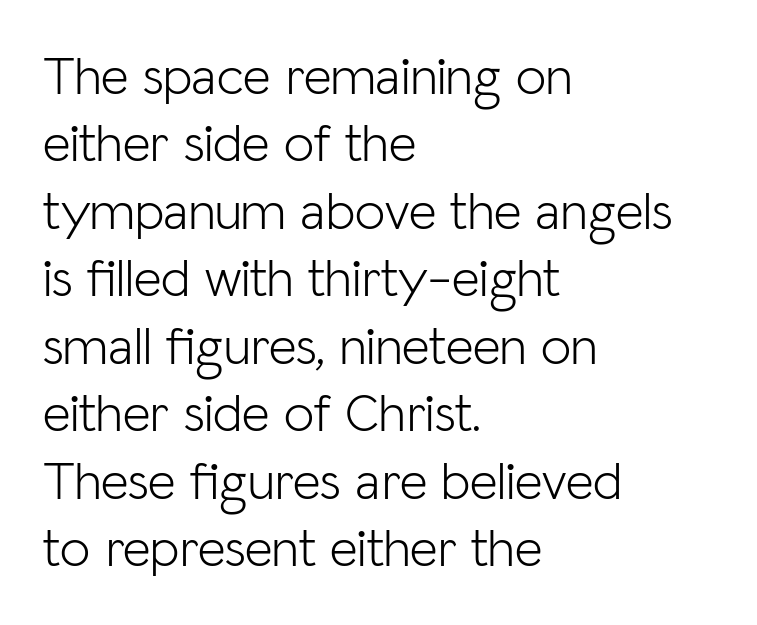
The image shows 54 px light sans-serif type, upright; set left-aligned, normal line spacing (1.25x), normal letter spacing, not underlined; low stroke contrast and a medium x-height.
